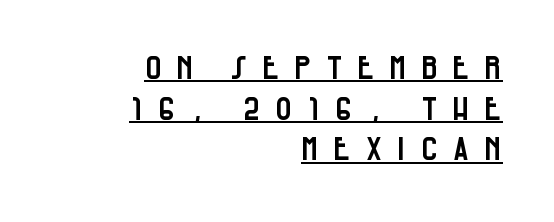
Q: Is the text italic (slanted)? A: No, it is upright.
Q: Is the typeface a serif or a sans-serif typeface? A: Sans-serif.
Q: Is the text underlined? A: Yes.
Q: How is the paragraph aligned? A: Right-aligned.
Q: Is the spacing between letters normal or unusually wide? A: Unusually wide.
Q: Is the spacing between lines tight, normal or loose? A: Normal.
Q: Width (condensed, normal, or wide)? A: Condensed.
Q: Stroke contrast? A: Low.
Q: x-height? A: Large.
Q: Monospaced? A: No.
